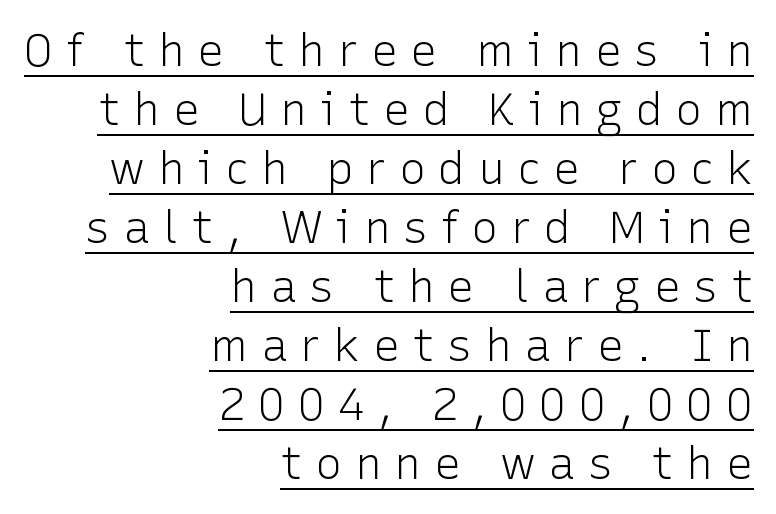
Q: Is the text bold? A: No.
Q: Is the text italic (slanted)? A: No, it is upright.
Q: Is the typeface a serif or a sans-serif typeface? A: Sans-serif.
Q: Is the text underlined? A: Yes.
Q: How is the paragraph aligned? A: Right-aligned.
Q: Is the spacing between letters normal or unusually wide? A: Unusually wide.
Q: Is the spacing between lines tight, normal or loose? A: Normal.
Q: Width (condensed, normal, or wide)? A: Normal.
Q: Stroke contrast? A: Low.
Q: x-height? A: Medium.
Q: Monospaced? A: No.
